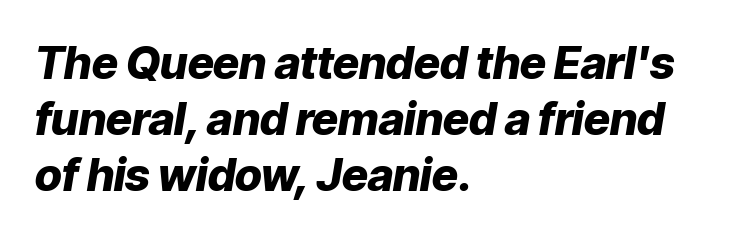
The image shows 45 px heavy type, italic (leaning right); set left-aligned, normal line spacing (1.25x), normal letter spacing, not underlined; low stroke contrast and a medium x-height.
